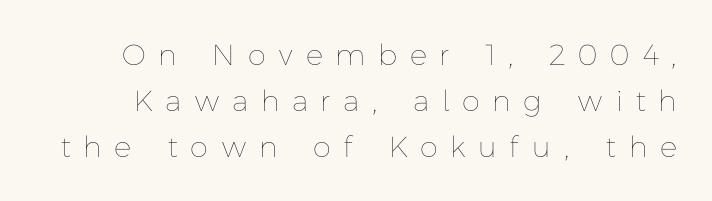
The letters advance in unequal steps, a hallmark of proportional type. Nope, not italic — everything's standing straight. Vertical stems look standard width or narrower in stroke. How would I describe the line gaps? Plain and ordinary. Inter-character spacing is expanded well beyond the font's built-in metrics.
